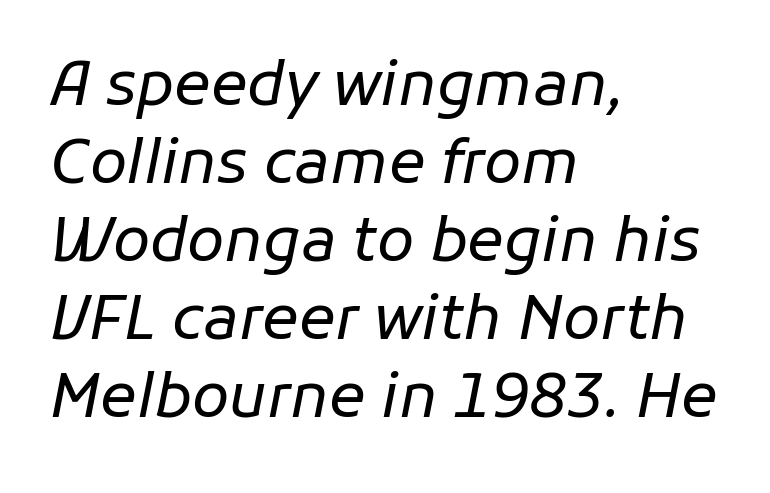
Decoration check: the copy has no underline. Rows of type keep a routine distance in the vertical direction. Each letter keeps its own natural width here, so spacing adapts to shape. Compared with typical body copy, the letter spacing here is the same. The lines are quadded left.
